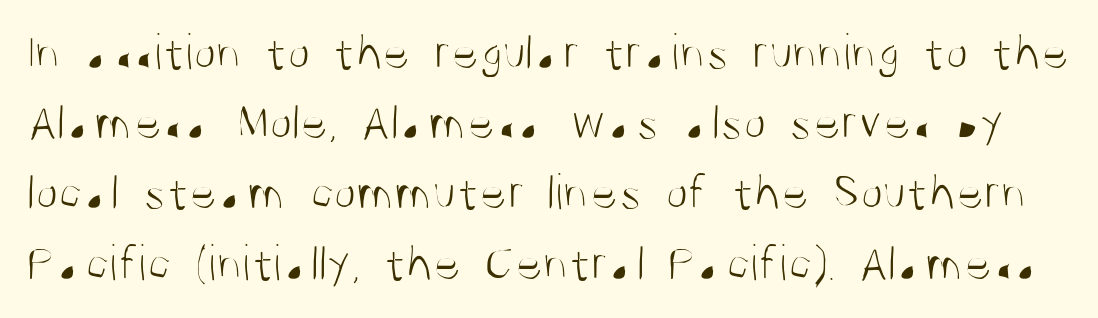
Observe the absence of serifs on each vertical stroke in this sample. The lettering holds an erect, upright posture throughout. You could not count columns in this text — the font is proportionally spaced. This rendering leaves character spacing at its baseline value. The words here are not underlined.
